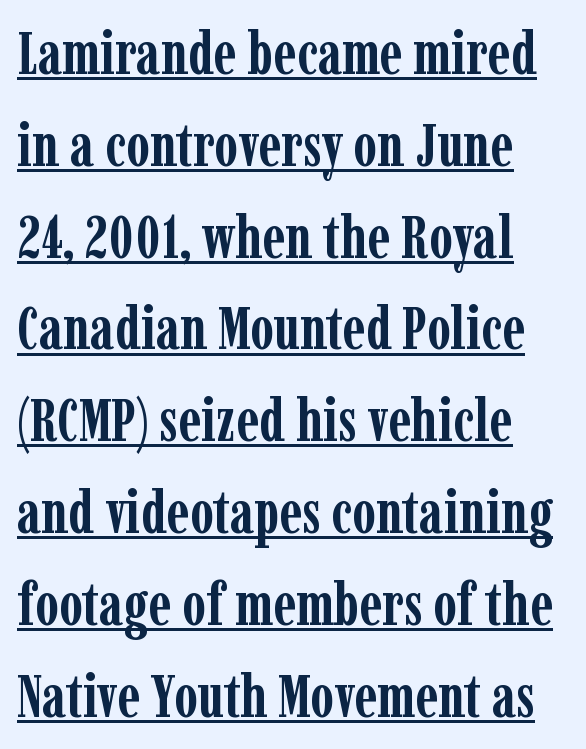
The characters look thick and weighty, a clear bold. The type family on display is of the serif kind. Is there much room between lines? A standard amount, neither cramped nor airy. Think of a printed novel: that variable character pitch is what you see here.
